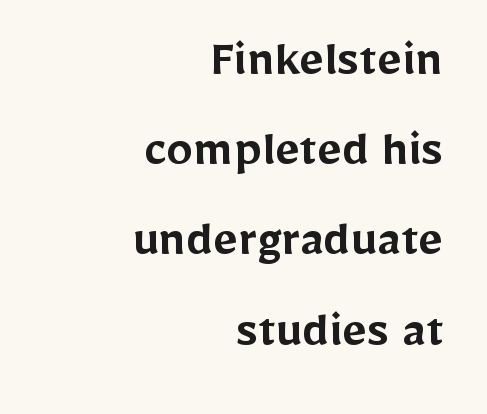
Q: Is the text bold? A: Semi-bold.
Q: Is the text italic (slanted)? A: No, it is upright.
Q: Is the typeface a serif or a sans-serif typeface? A: Sans-serif.
Q: Is the text underlined? A: No.
Q: How is the paragraph aligned? A: Right-aligned.
Q: Is the spacing between letters normal or unusually wide? A: Normal.
Q: Is the spacing between lines tight, normal or loose? A: Normal.
Q: Width (condensed, normal, or wide)? A: Normal.
Q: Stroke contrast? A: Low.
Q: x-height? A: Medium.
Q: Monospaced? A: No.
